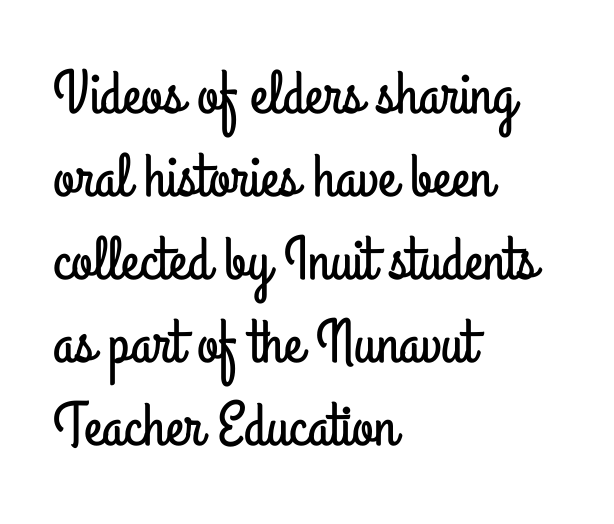
{"serif": "no", "italic": "no", "width": "condensed", "stroke_contrast": "low", "x_height": "small", "monospaced": "no", "underline": "no", "align": "left", "line_spacing": "normal", "line_spacing_ratio": 1.34, "letter_spacing": "normal", "letter_spacing_em": 0.0, "glyph_px": 62}
